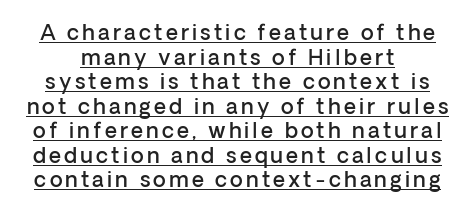
A semibold gives these letters moderate extra thickness, short of bold. It's the straight-up-and-down kind of type. The passage shown is underscored from start to finish.
